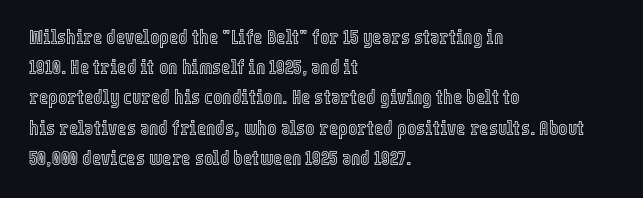
{"italic": "no", "underline": "no", "align": "left", "line_spacing": "normal", "line_spacing_ratio": 1.51, "letter_spacing": "normal", "letter_spacing_em": 0.0, "glyph_px": 20}
